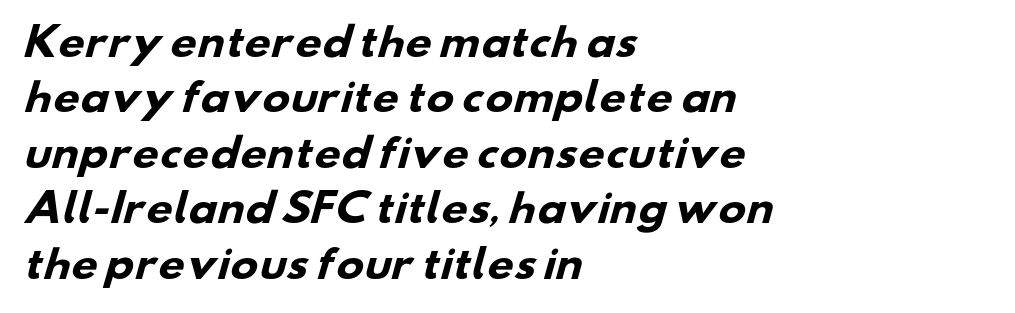
Q: Is the text bold? A: Yes.
Q: Is the typeface a serif or a sans-serif typeface? A: Sans-serif.
Q: Is the text underlined? A: No.
Q: How is the paragraph aligned? A: Left-aligned.
Q: Is the spacing between letters normal or unusually wide? A: Normal.
Q: Is the spacing between lines tight, normal or loose? A: Normal.
Q: Width (condensed, normal, or wide)? A: Wide.
Q: Stroke contrast? A: Low.
Q: x-height? A: Small.
Q: Monospaced? A: No.
